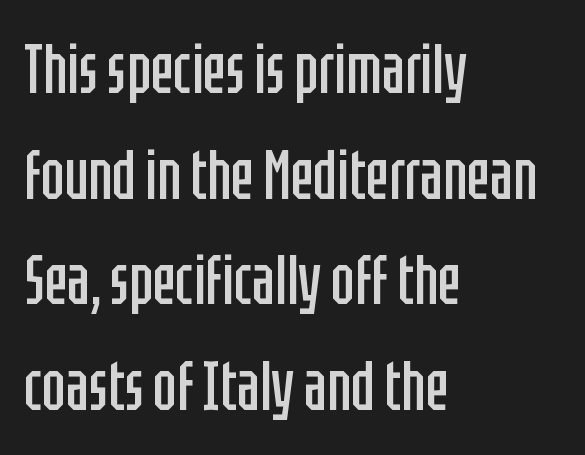
Q: Is the text bold? A: No.
Q: Is the text italic (slanted)? A: No, it is upright.
Q: Is the typeface a serif or a sans-serif typeface? A: Sans-serif.
Q: Is the text underlined? A: No.
Q: How is the paragraph aligned? A: Left-aligned.
Q: Is the spacing between letters normal or unusually wide? A: Normal.
Q: Is the spacing between lines tight, normal or loose? A: Normal.
Q: Width (condensed, normal, or wide)? A: Condensed.
Q: Stroke contrast? A: Low.
Q: x-height? A: Large.
Q: Monospaced? A: No.
